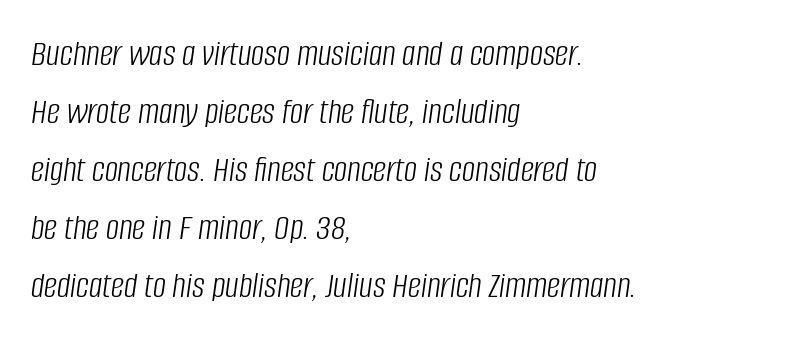
{"italic": "yes", "lean": "right", "slant_degrees": 8, "bold": "no", "weight": "light", "width": "condensed", "stroke_contrast": "low", "x_height": "large", "monospaced": "no", "underline": "no", "align": "left", "line_spacing": "normal", "line_spacing_ratio": 1.57, "letter_spacing": "normal", "letter_spacing_em": 0.0, "glyph_px": 37}
